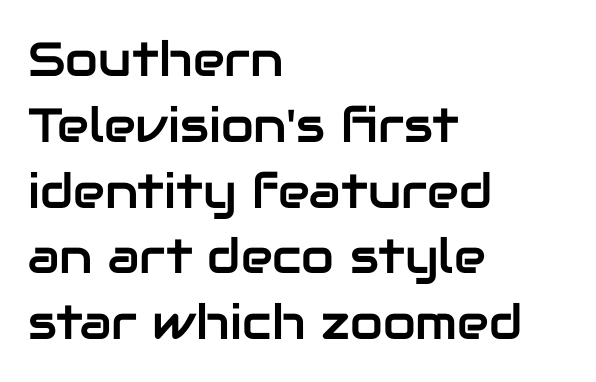
Q: Is the text italic (slanted)? A: No, it is upright.
Q: Is the typeface a serif or a sans-serif typeface? A: Sans-serif.
Q: Is the text underlined? A: No.
Q: How is the paragraph aligned? A: Left-aligned.
Q: Is the spacing between letters normal or unusually wide? A: Normal.
Q: Is the spacing between lines tight, normal or loose? A: Normal.
Q: Width (condensed, normal, or wide)? A: Normal.
Q: Stroke contrast? A: Low.
Q: x-height? A: Medium.
Q: Monospaced? A: No.
